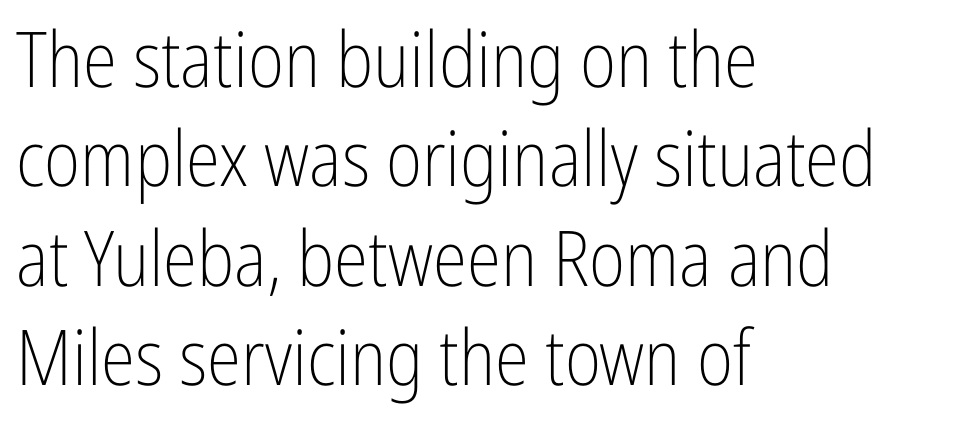
Q: Is the text bold? A: No.
Q: Is the text italic (slanted)? A: No, it is upright.
Q: Is the typeface a serif or a sans-serif typeface? A: Sans-serif.
Q: Is the text underlined? A: No.
Q: How is the paragraph aligned? A: Left-aligned.
Q: Is the spacing between letters normal or unusually wide? A: Normal.
Q: Is the spacing between lines tight, normal or loose? A: Normal.
Q: Width (condensed, normal, or wide)? A: Condensed.
Q: Stroke contrast? A: Low.
Q: x-height? A: Medium.
Q: Monospaced? A: No.
